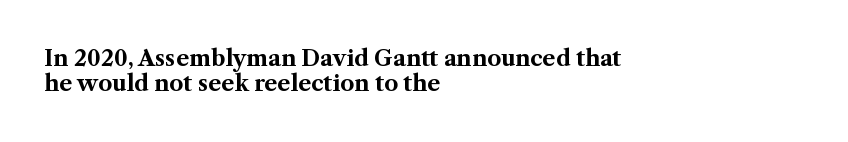
The image shows 22 px bold type, upright; set left-aligned, tight line spacing (1.14x), normal letter spacing, not underlined.
